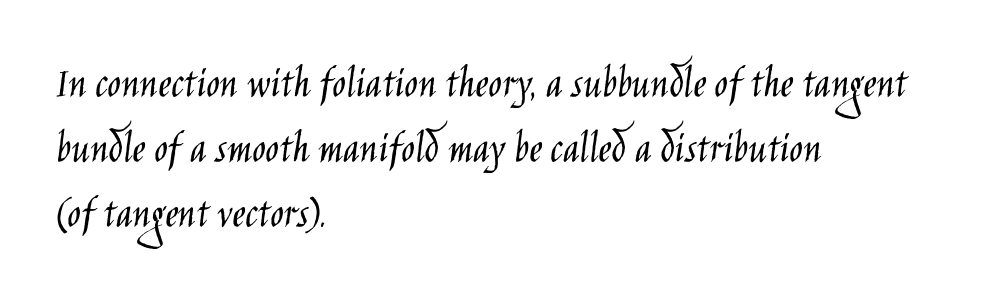
Q: Is the text bold? A: No.
Q: Is the text italic (slanted)? A: Yes.
Q: Is the typeface a serif or a sans-serif typeface? A: Sans-serif.
Q: Is the text underlined? A: No.
Q: How is the paragraph aligned? A: Left-aligned.
Q: Is the spacing between letters normal or unusually wide? A: Normal.
Q: Is the spacing between lines tight, normal or loose? A: Normal.
Q: Width (condensed, normal, or wide)? A: Condensed.
Q: Stroke contrast? A: Low.
Q: x-height? A: Large.
Q: Monospaced? A: No.
